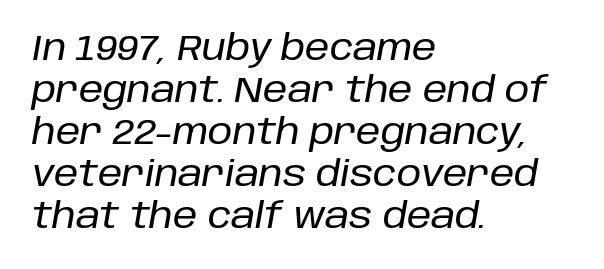
Tracking value appears to be zero — textbook default spacing. These lines are set flush left with a ragged right edge. Do the characters align in a grid? No, the font is proportional. Quick note: underline off. If you drew a line through each stem, it would be angled.
